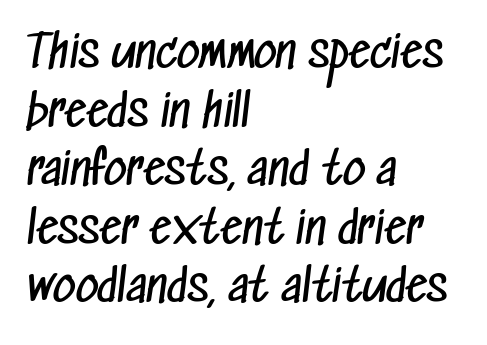
Is this a fixed-width face? No — the glyphs have proportional, varying widths. This reads as an unemphasized weight, regular at the heaviest. Honestly, the letter spacing is just normal — you wouldn't notice it. A normal amount of white space separates one row of letters from the next. The glyphs in this specimen are sans serif. The lines in this sample share a left origin and differ only in where they stop.
